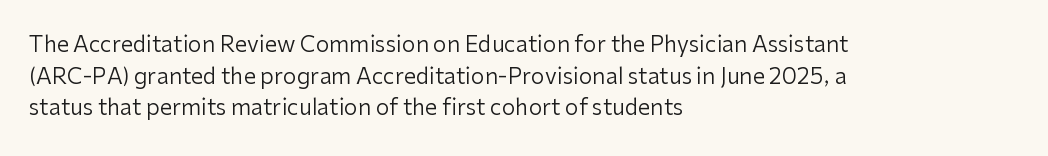
Q: Is the text bold? A: No.
Q: Is the text italic (slanted)? A: No, it is upright.
Q: Is the text underlined? A: No.
Q: How is the paragraph aligned? A: Left-aligned.
Q: Is the spacing between letters normal or unusually wide? A: Normal.
Q: Is the spacing between lines tight, normal or loose? A: Normal.
